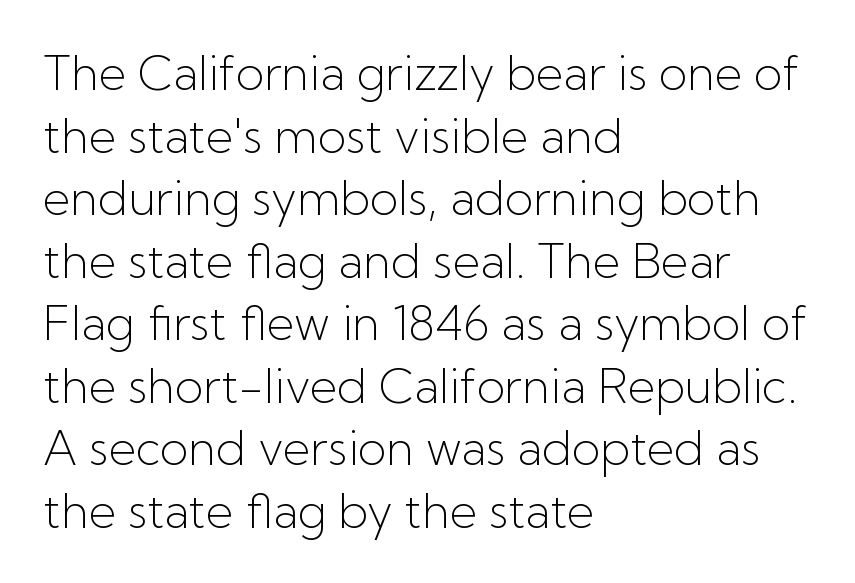
{"serif": "no", "italic": "no", "bold": "no", "weight": "light", "width": "normal", "stroke_contrast": "low", "x_height": "medium", "monospaced": "no", "underline": "no", "align": "left", "line_spacing": "normal", "line_spacing_ratio": 1.33, "letter_spacing": "normal", "letter_spacing_em": 0.0, "glyph_px": 47}
